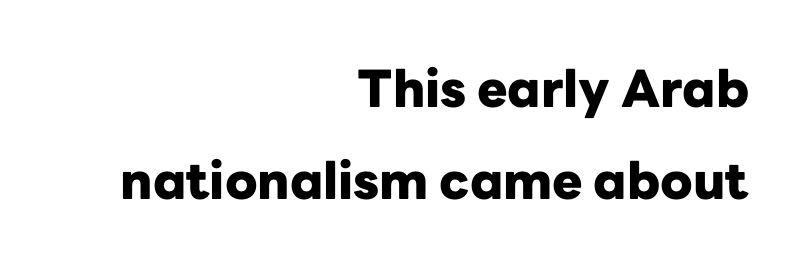
{"serif": "no", "italic": "no", "bold": "yes", "weight": "heavy", "width": "normal", "stroke_contrast": "low", "x_height": "medium", "monospaced": "no", "underline": "no", "align": "right", "line_spacing_ratio": 1.8, "letter_spacing": "normal", "letter_spacing_em": 0.0, "glyph_px": 51}
